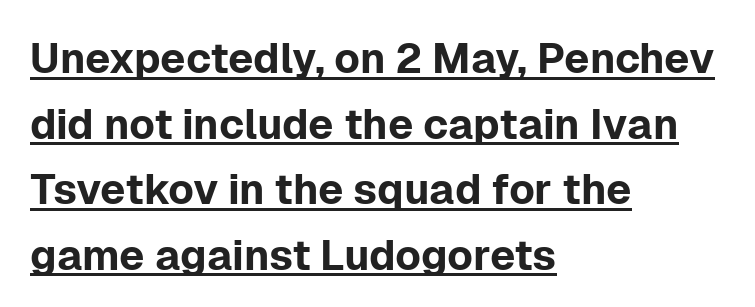
The image shows 42 px sans-serif type, upright; set left-aligned, normal line spacing (1.56x), normal letter spacing, underlined; low stroke contrast and a medium x-height.
